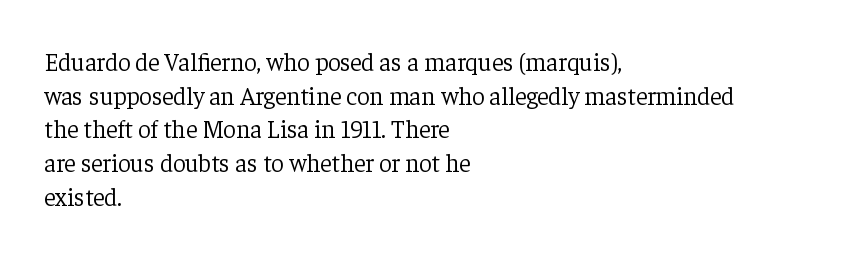
{"italic": "no", "bold": "no", "underline": "no", "align": "left", "line_spacing": "normal", "line_spacing_ratio": 1.35, "letter_spacing": "normal", "letter_spacing_em": 0.0, "glyph_px": 25}
